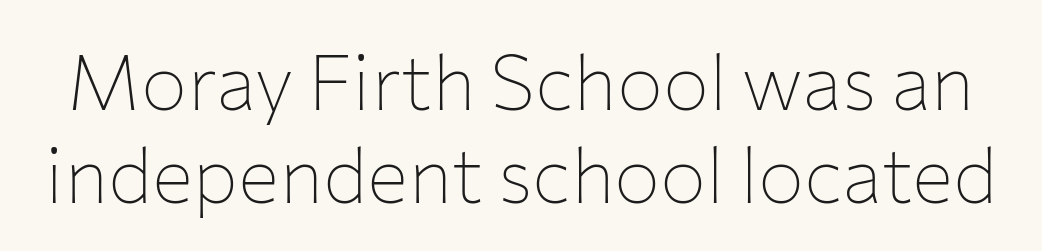
Q: Is the text bold? A: No.
Q: Is the text italic (slanted)? A: No, it is upright.
Q: Is the typeface a serif or a sans-serif typeface? A: Sans-serif.
Q: Is the text underlined? A: No.
Q: Is the spacing between letters normal or unusually wide? A: Normal.
Q: Width (condensed, normal, or wide)? A: Normal.
Q: Stroke contrast? A: Low.
Q: x-height? A: Medium.
Q: Monospaced? A: No.
